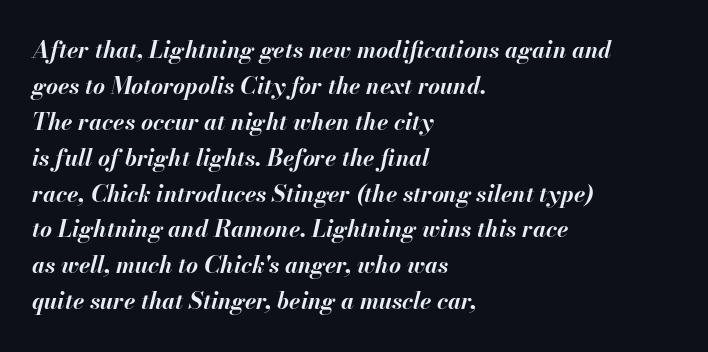
Q: Is the text bold? A: Yes.
Q: Is the text italic (slanted)? A: Yes, it leans right by about 13 degrees.
Q: Is the text underlined? A: No.
Q: How is the paragraph aligned? A: Left-aligned.
Q: Is the spacing between letters normal or unusually wide? A: Normal.
Q: Is the spacing between lines tight, normal or loose? A: Normal.
